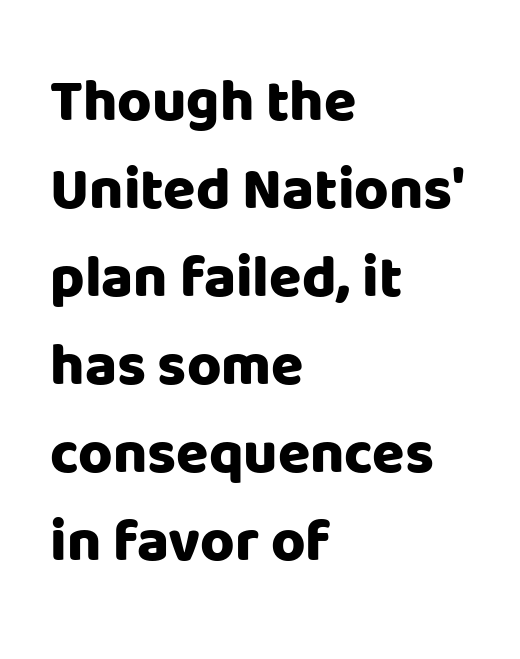
Words float on clear page, feet unadorned. A typesetter would call this leading conventional body-copy spacing. Each line starts at the same left margin while the right side varies. Its strokes are broad and dark, the hallmark of bold type. The typography opts for an upright posture over an oblique one.
